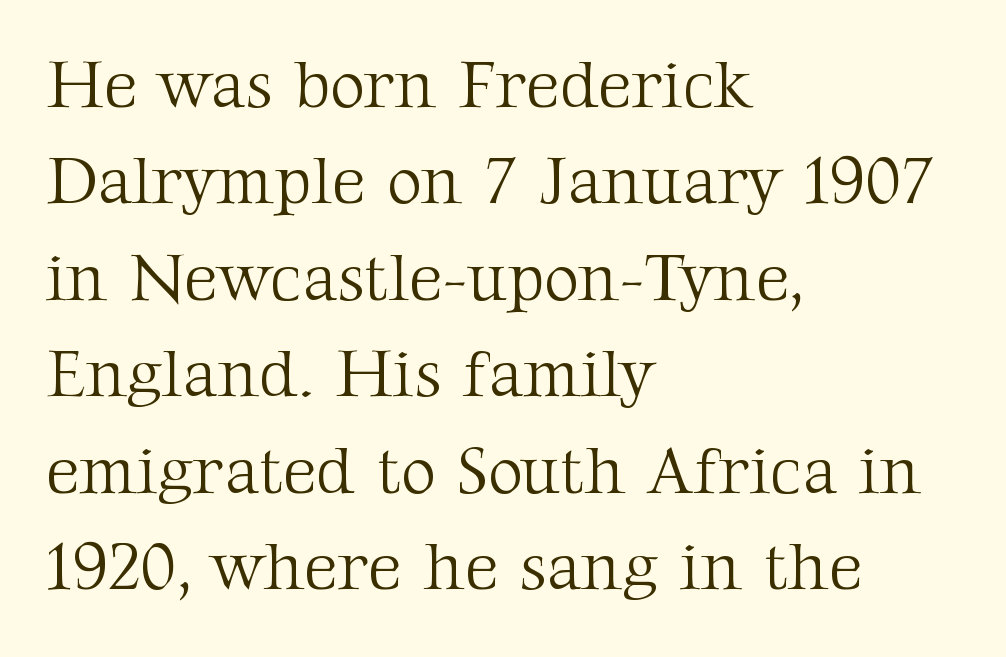
Q: Is the text bold? A: No.
Q: Is the text italic (slanted)? A: No, it is upright.
Q: Is the typeface a serif or a sans-serif typeface? A: Serif.
Q: Is the text underlined? A: No.
Q: How is the paragraph aligned? A: Left-aligned.
Q: Is the spacing between letters normal or unusually wide? A: Normal.
Q: Is the spacing between lines tight, normal or loose? A: Normal.
Q: Width (condensed, normal, or wide)? A: Normal.
Q: Stroke contrast? A: Medium.
Q: x-height? A: Medium.
Q: Monospaced? A: No.
